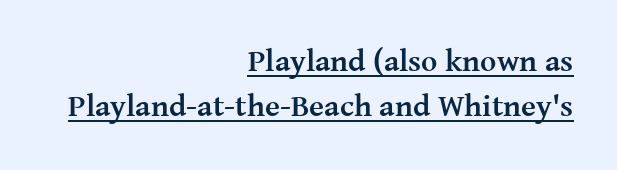
This sample carries an underscore along the baseline area. If you measured baseline to baseline, you'd find a middling distance. Is there any slant? The stems are plumb. The lines are quadded right. Letterform terminals end in serifs throughout the passage. The face used here is rendered with its standard letterfit.
